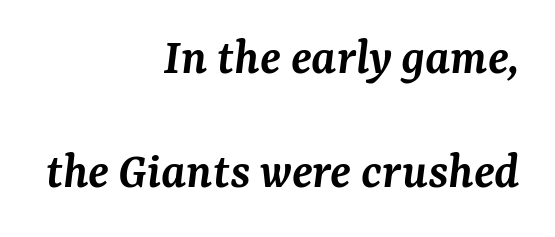
{"serif": "yes", "italic": "yes", "lean": "right", "slant_degrees": 7, "bold": "semi", "weight": "semibold", "width": "normal", "stroke_contrast": "medium", "x_height": "medium", "monospaced": "no", "underline": "no", "align": "right", "line_spacing": "loose", "line_spacing_ratio": 2.19, "letter_spacing": "normal", "letter_spacing_em": 0.0, "glyph_px": 52}
